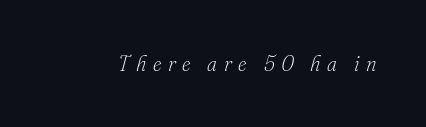
{"italic": "yes", "lean": "right", "slant_degrees": 16, "bold": "no", "underline": "no", "letter_spacing": "wide", "letter_spacing_em": 0.31, "glyph_px": 21}
